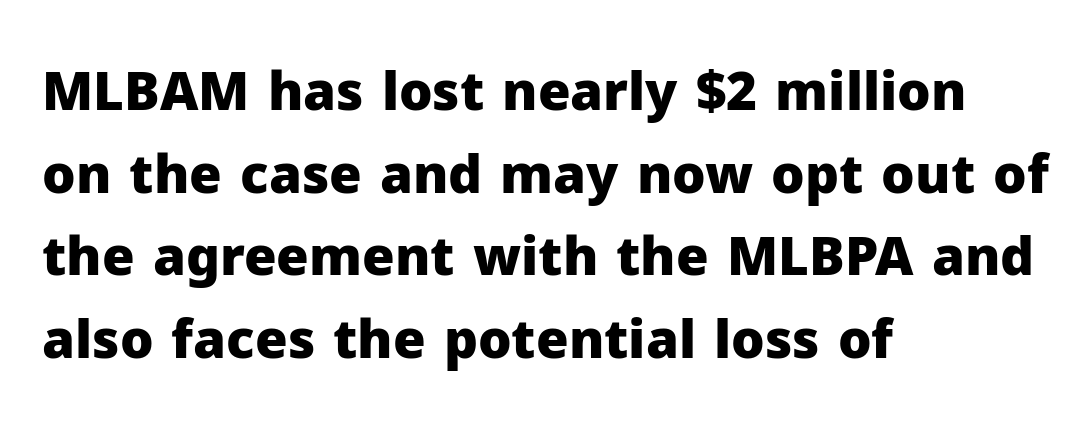
The image shows 53 px heavy sans-serif type, upright; set left-aligned, normal line spacing (1.56x), normal letter spacing, not underlined; low stroke contrast and a medium x-height.
